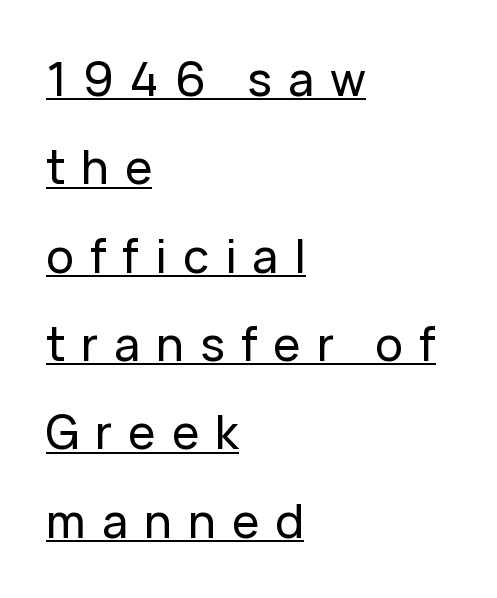
Q: Is the text italic (slanted)? A: No, it is upright.
Q: Is the typeface a serif or a sans-serif typeface? A: Sans-serif.
Q: Is the text underlined? A: Yes.
Q: How is the paragraph aligned? A: Left-aligned.
Q: Is the spacing between letters normal or unusually wide? A: Unusually wide.
Q: Is the spacing between lines tight, normal or loose? A: Loose.
Q: Width (condensed, normal, or wide)? A: Normal.
Q: Stroke contrast? A: Low.
Q: x-height? A: Medium.
Q: Monospaced? A: No.
